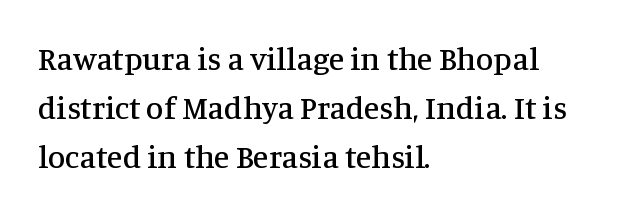
Q: Is the text italic (slanted)? A: No, it is upright.
Q: Is the typeface a serif or a sans-serif typeface? A: Serif.
Q: Is the text underlined? A: No.
Q: How is the paragraph aligned? A: Left-aligned.
Q: Is the spacing between letters normal or unusually wide? A: Normal.
Q: Is the spacing between lines tight, normal or loose? A: Normal.
Q: Width (condensed, normal, or wide)? A: Normal.
Q: Stroke contrast? A: Medium.
Q: x-height? A: Large.
Q: Monospaced? A: No.
